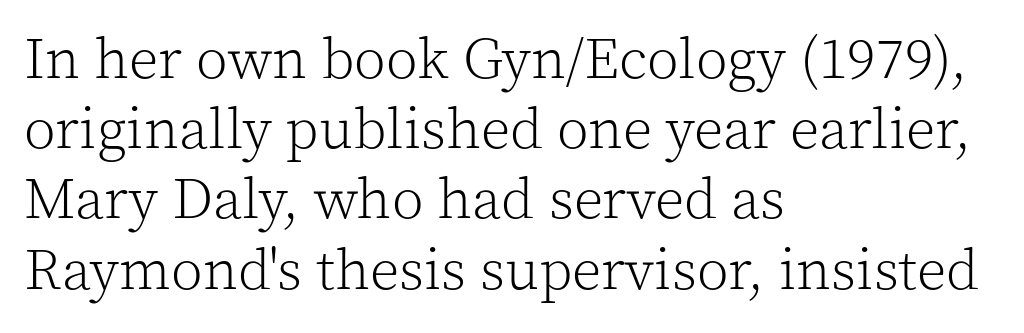
The image shows 58 px light serif type, upright; set left-aligned, line spacing 1.21x, normal letter spacing, not underlined; a medium x-height.
